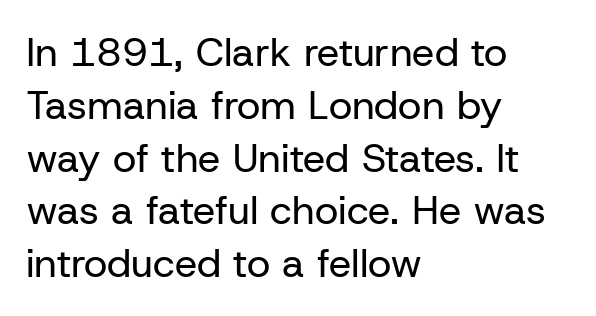
{"serif": "no", "italic": "no", "bold": "no", "weight": "regular", "width": "normal", "stroke_contrast": "low", "x_height": "medium", "monospaced": "no", "underline": "no", "align": "left", "line_spacing": "normal", "line_spacing_ratio": 1.32, "letter_spacing": "normal", "letter_spacing_em": 0.0, "glyph_px": 40}
